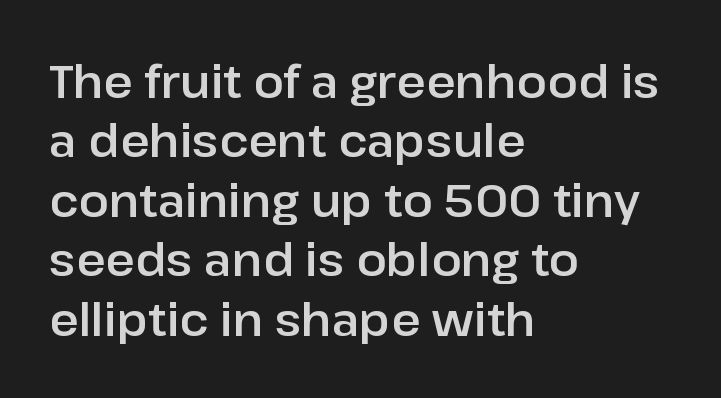
The font family rendered here belongs to the sans-serif group. The rows are spaced the way most documents space them. This sample has the flowing, uneven cadence of proportional lettering. Posture: straight, roman, zero tilt.
